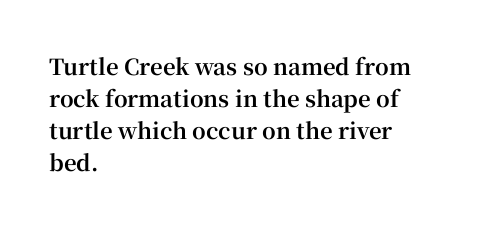
These lines were composed using upright roman letters. Bare-footed words on every line. The vertical gap from one line to the next is medium. Leftover space on each line is placed entirely after the last word. The line texture is even and compact thanks to regular tracking.
